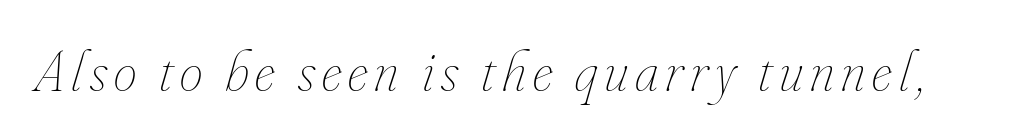
Q: Is the text bold? A: No.
Q: Is the text italic (slanted)? A: Yes, it leans right by about 16 degrees.
Q: Is the text underlined? A: No.
Q: Width (condensed, normal, or wide)? A: Condensed.
Q: Stroke contrast? A: Low.
Q: x-height? A: Small.
Q: Monospaced? A: No.
